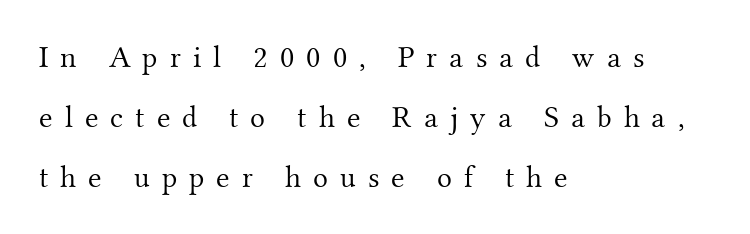
{"serif": "yes", "italic": "no", "bold": "no", "weight": "light", "width": "normal", "stroke_contrast": "medium", "x_height": "small", "monospaced": "no", "underline": "no", "align": "left", "line_spacing": "loose", "line_spacing_ratio": 1.93, "letter_spacing": "wide", "letter_spacing_em": 0.39, "glyph_px": 31}
